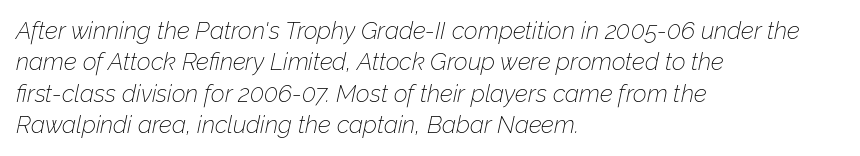
Q: Is the text bold? A: No.
Q: Is the text italic (slanted)? A: Yes, it leans right by about 12 degrees.
Q: Is the text underlined? A: No.
Q: How is the paragraph aligned? A: Left-aligned.
Q: Is the spacing between letters normal or unusually wide? A: Normal.
Q: Is the spacing between lines tight, normal or loose? A: Normal.
